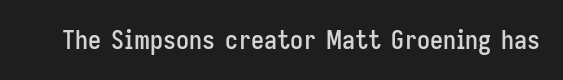
The image shows 26 px text type, upright; set normal letter spacing, not underlined.
